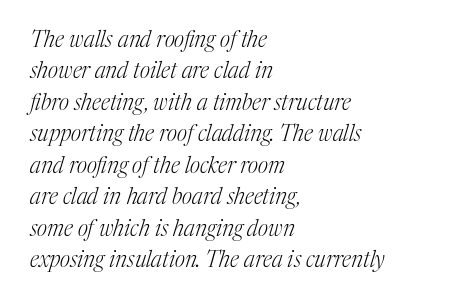
Q: Is the text bold? A: No.
Q: Is the text italic (slanted)? A: Yes, it leans right by about 17 degrees.
Q: Is the text underlined? A: No.
Q: How is the paragraph aligned? A: Left-aligned.
Q: Is the spacing between letters normal or unusually wide? A: Normal.
Q: Is the spacing between lines tight, normal or loose? A: Normal.
